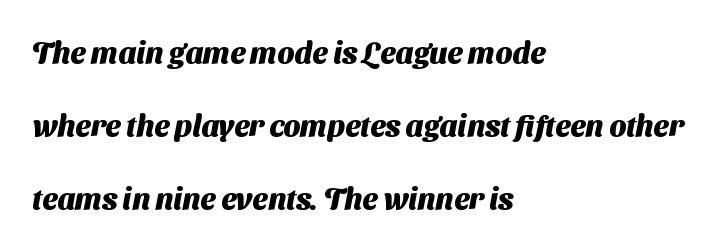
Varying glyph widths throughout — classic text-font behaviour. The passage shown is not underscored anywhere. The glyphs in this specimen are sans serif. The letters sit at their default tracking, neither squeezed nor spread.
